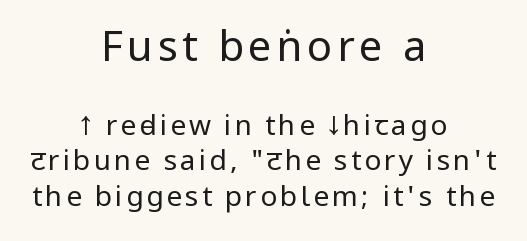
This sample has the flowing, uneven cadence of proportional lettering. Bare-footed words on every line. The type sits square on the baseline with zero lean. The strokes are not fattened; the text isn't bold. Nope, no serifs anywhere on these letters. A centered setting, common on invitations and titles, is used for this passage.
